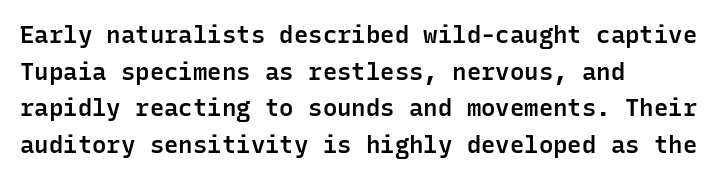
{"italic": "no", "bold": "semi", "underline": "no", "align": "left", "line_spacing": "normal", "line_spacing_ratio": 1.53, "letter_spacing": "normal", "letter_spacing_em": 0.0, "glyph_px": 24}
